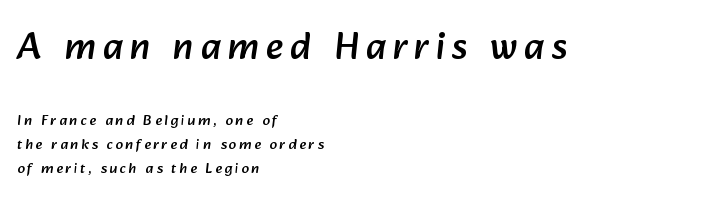
Successive baselines arrive at the customary interval. Is this a fixed-width face? No — the glyphs have proportional, varying widths. The letters carry no serifs — their stems end cleanly without finishing strokes. Block one is the big one; block two sits smaller underneath. Beneath every word, the page is bare.
